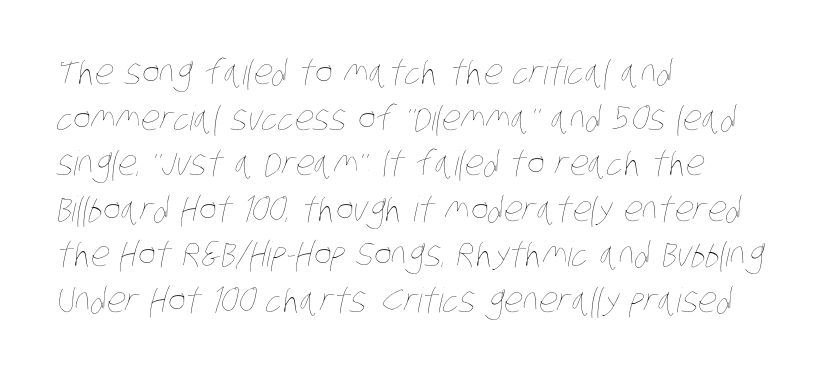
Q: Is the text bold? A: No.
Q: Is the text underlined? A: No.
Q: How is the paragraph aligned? A: Left-aligned.
Q: Is the spacing between letters normal or unusually wide? A: Normal.
Q: Is the spacing between lines tight, normal or loose? A: Normal.
Q: Width (condensed, normal, or wide)? A: Condensed.
Q: Stroke contrast? A: Low.
Q: x-height? A: Large.
Q: Monospaced? A: No.
